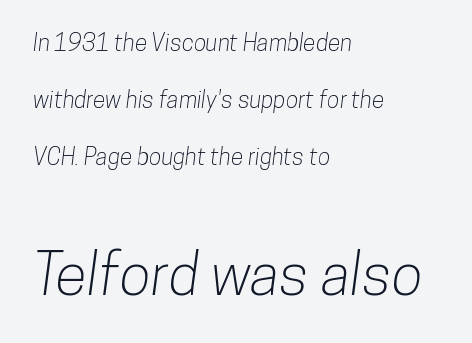
Q: Is the typeface a serif or a sans-serif typeface? A: Sans-serif.
Q: Is the text underlined? A: No.
Q: How is the paragraph aligned? A: Left-aligned.
Q: Is the spacing between letters normal or unusually wide? A: Normal.
Q: Is the spacing between lines tight, normal or loose? A: Loose.
Q: Which block of text is set in a larger size, the first (top) or the second (bottom)? A: The second (bottom) one.
Q: Width (condensed, normal, or wide)? A: Condensed.
Q: Stroke contrast? A: Low.
Q: x-height? A: Medium.
Q: Monospaced? A: No.
